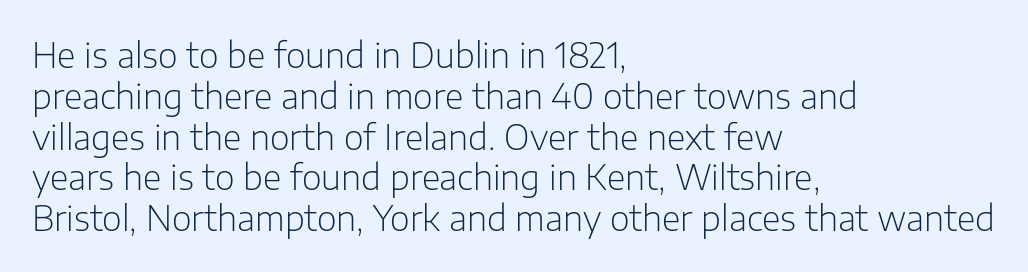
Italic? Not at all — the glyphs are vertical. Caption: face not bold, strokes unweighted. This sample is left-justified, so line endings fall wherever the words run out. Note the varied advance widths — an 'i' is clearly narrower than an 'm'. This rendering employs a face without finishing strokes, i.e., a sans-serif.
